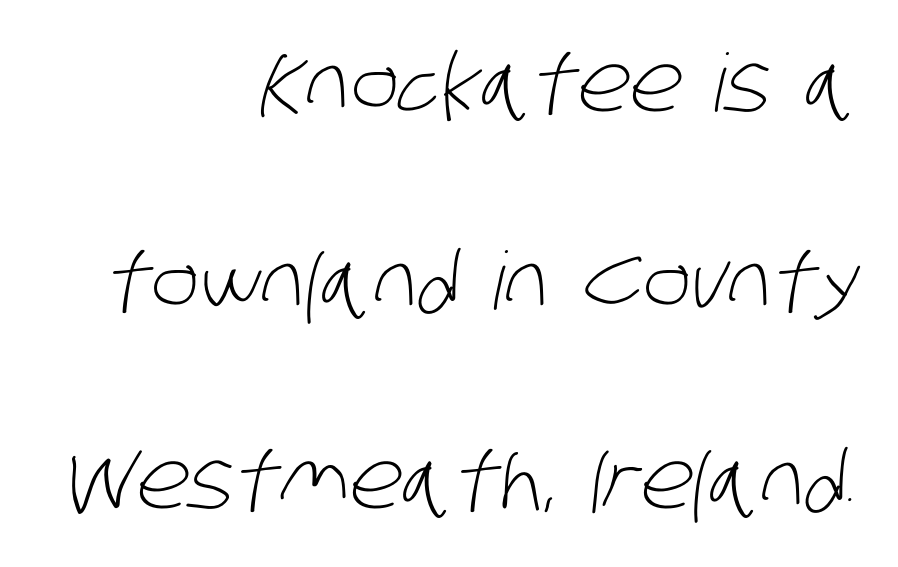
{"serif": "no", "bold": "no", "weight": "light", "width": "condensed", "stroke_contrast": "low", "x_height": "large", "monospaced": "no", "underline": "no", "align": "right", "line_spacing": "loose", "line_spacing_ratio": 2.48, "letter_spacing": "normal", "letter_spacing_em": 0.0, "glyph_px": 80}
